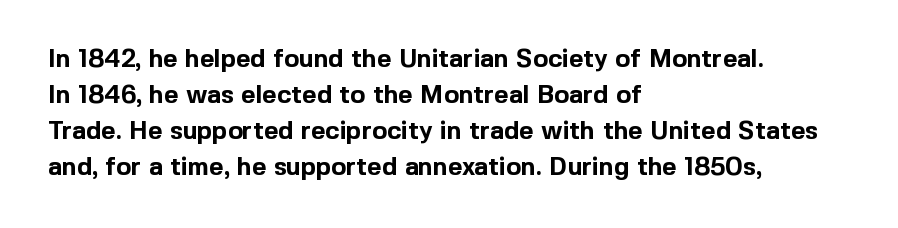
{"italic": "no", "bold": "yes", "underline": "no", "align": "left", "line_spacing": "normal", "line_spacing_ratio": 1.44, "letter_spacing": "normal", "letter_spacing_em": 0.0, "glyph_px": 25}
